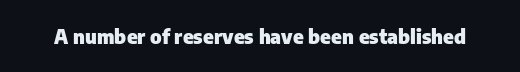
The image shows 20 px bold type, upright; set normal letter spacing, not underlined.
